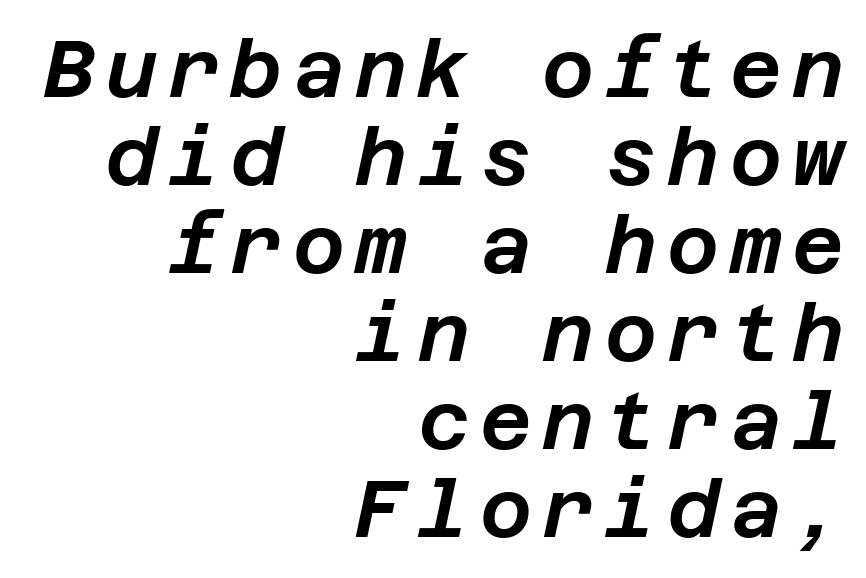
{"italic": "yes", "lean": "right", "slant_degrees": 12, "width": "normal", "stroke_contrast": "low", "x_height": "large", "underline": "no", "align": "right", "line_spacing": "tight", "line_spacing_ratio": 1.1, "glyph_px": 80}
